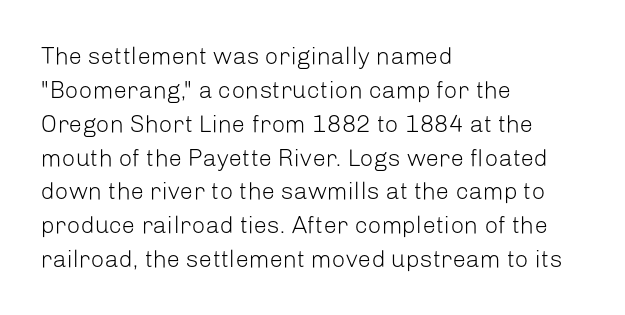
The image shows 24 px text type, upright; set left-aligned, normal line spacing (1.41x), normal letter spacing, not underlined.
